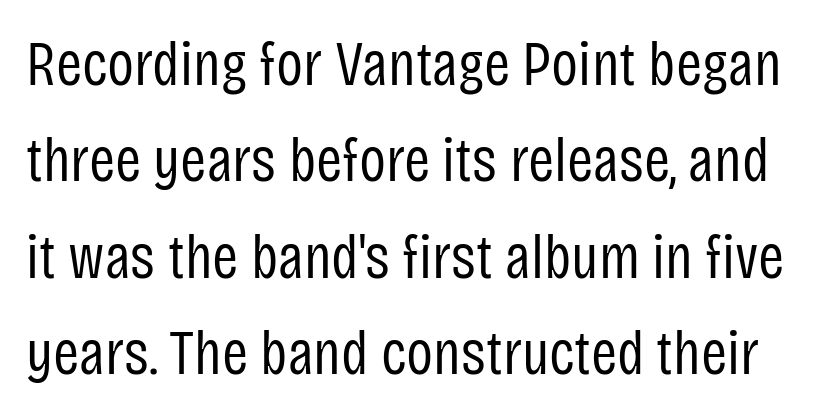
Q: Is the text bold? A: No.
Q: Is the text italic (slanted)? A: No, it is upright.
Q: Is the typeface a serif or a sans-serif typeface? A: Sans-serif.
Q: Is the text underlined? A: No.
Q: Is the spacing between letters normal or unusually wide? A: Normal.
Q: Is the spacing between lines tight, normal or loose? A: Normal.
Q: Width (condensed, normal, or wide)? A: Condensed.
Q: Stroke contrast? A: Low.
Q: x-height? A: Large.
Q: Monospaced? A: No.
